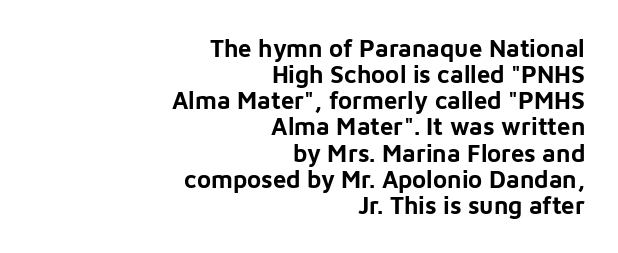
{"italic": "no", "bold": "yes", "underline": "no", "align": "right", "line_spacing": "tight", "line_spacing_ratio": 1.09, "letter_spacing": "normal", "letter_spacing_em": 0.0, "glyph_px": 24}
